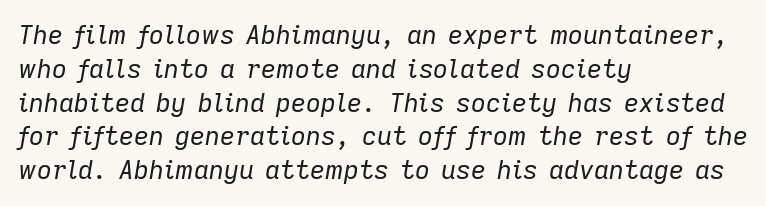
{"italic": "yes", "lean": "right", "slant_degrees": 9, "bold": "no", "underline": "no", "align": "left", "line_spacing": "normal", "line_spacing_ratio": 1.3, "letter_spacing": "normal", "letter_spacing_em": 0.0, "glyph_px": 26}
